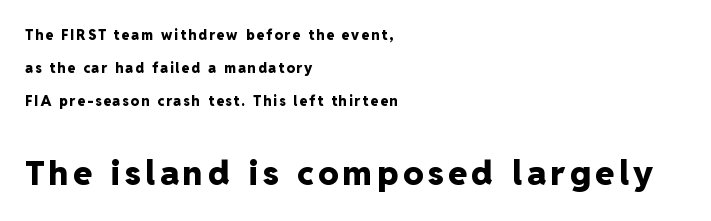
{"serif": "no", "italic": "no", "bold": "yes", "weight": "heavy", "width": "normal", "stroke_contrast": "low", "x_height": "medium", "monospaced": "no", "underline": "no", "align": "left", "line_spacing": "loose", "line_spacing_ratio": 2.34, "larger_block": "second", "size_ratio": 2.43, "glyph_px": 34}
